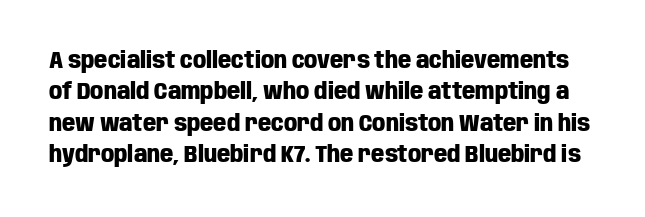
Q: Is the text bold? A: Yes.
Q: Is the text italic (slanted)? A: No, it is upright.
Q: Is the text underlined? A: No.
Q: Is the spacing between letters normal or unusually wide? A: Normal.
Q: Is the spacing between lines tight, normal or loose? A: Normal.
